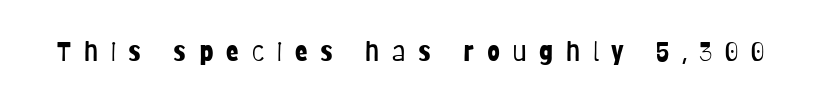
Q: Is the text bold? A: No.
Q: Is the text italic (slanted)? A: No, it is upright.
Q: Is the text underlined? A: No.
Q: Is the spacing between letters normal or unusually wide? A: Unusually wide.
